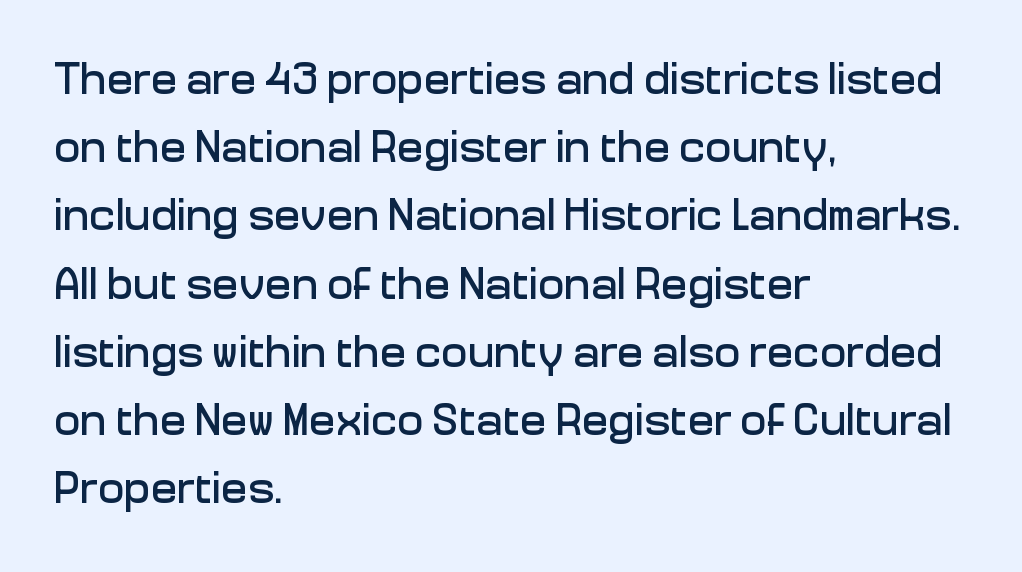
This rendering leaves character spacing at its baseline value. Is this a fixed-width face? No — the glyphs have proportional, varying widths. Designer's note — italics off, roman on. The setting favours the left margin, as ordinary paragraphs usually do. The rows are spaced the way most documents space them. The glyphs are unaccompanied by any horizontal stroke below them.
